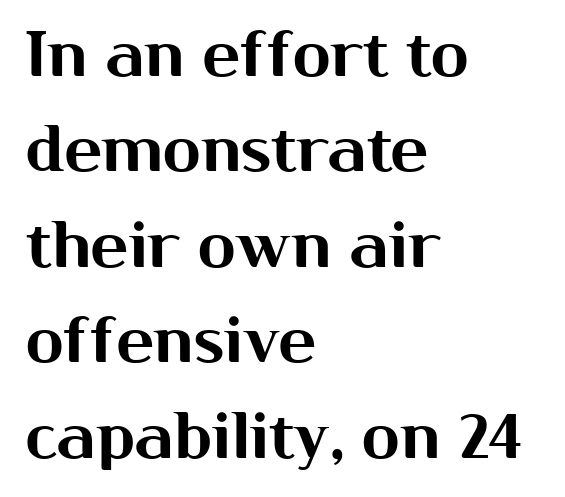
Q: Is the text italic (slanted)? A: No, it is upright.
Q: Is the typeface a serif or a sans-serif typeface? A: Sans-serif.
Q: Is the text underlined? A: No.
Q: How is the paragraph aligned? A: Left-aligned.
Q: Is the spacing between letters normal or unusually wide? A: Normal.
Q: Is the spacing between lines tight, normal or loose? A: Normal.
Q: Width (condensed, normal, or wide)? A: Normal.
Q: Stroke contrast? A: Medium.
Q: x-height? A: Medium.
Q: Monospaced? A: No.
